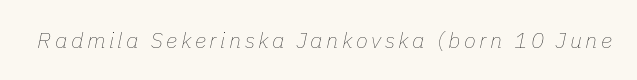
Q: Is the text bold? A: No.
Q: Is the text italic (slanted)? A: Yes, it leans right by about 11 degrees.
Q: Is the text underlined? A: No.
